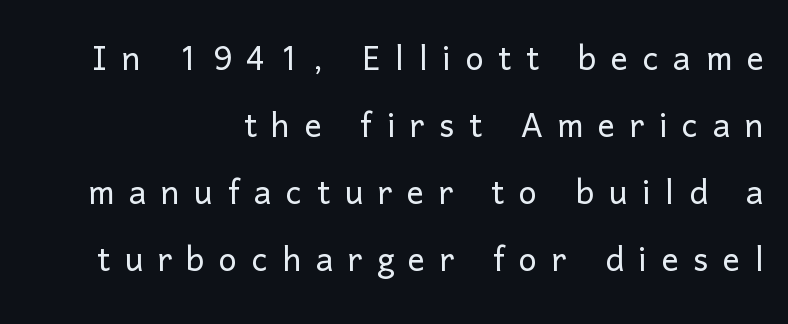
The strip under each line holds only bare page. A typesetter would call this leading conventional body-copy spacing. The weight would be labelled regular, book, light, or lighter still. Is there any slant? The stems are plumb.
